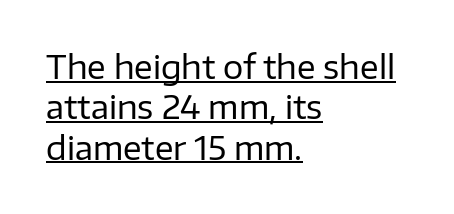
The image shows 32 px regular-weight sans-serif type, upright; set left-aligned, normal line spacing (1.26x), normal letter spacing, underlined; low stroke contrast and a medium x-height.
